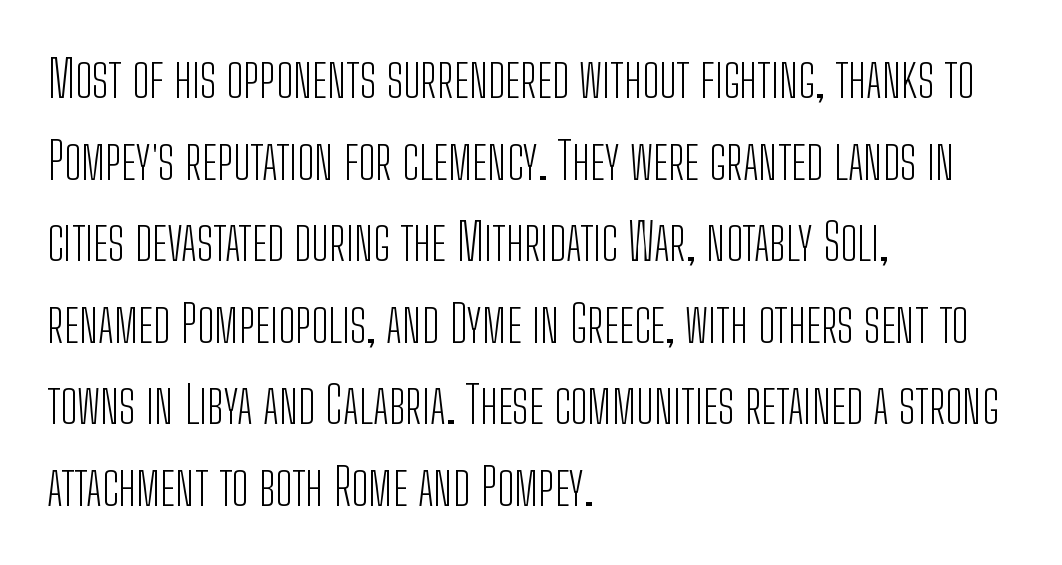
The image shows 51 px light, condensed sans-serif type, upright; set left-aligned, normal line spacing (1.6x), normal letter spacing, not underlined; low stroke contrast and a medium x-height.
